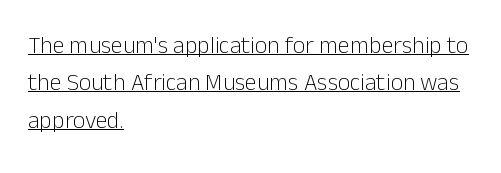
Q: Is the text bold? A: No.
Q: Is the text italic (slanted)? A: No, it is upright.
Q: Is the text underlined? A: Yes.
Q: How is the paragraph aligned? A: Left-aligned.
Q: Is the spacing between letters normal or unusually wide? A: Normal.
Q: Is the spacing between lines tight, normal or loose? A: Normal.
